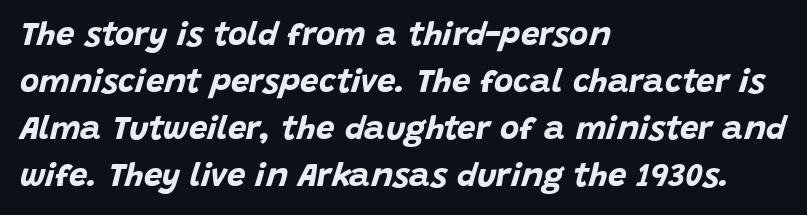
{"italic": "yes", "lean": "right", "slant_degrees": 15, "bold": "yes", "weight": "bold", "width": "normal", "stroke_contrast": "low", "x_height": "large", "monospaced": "no", "underline": "no", "align": "left", "line_spacing": "normal", "line_spacing_ratio": 1.42, "letter_spacing": "normal", "letter_spacing_em": 0.0, "glyph_px": 33}
